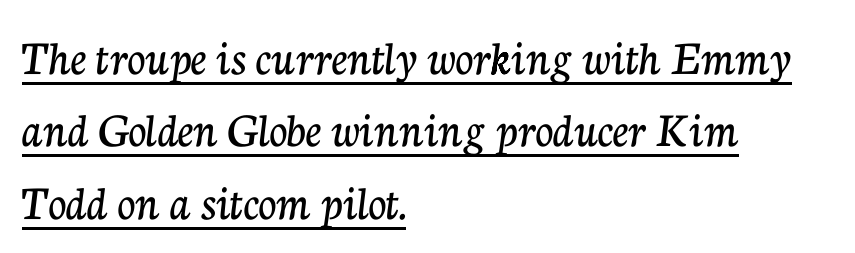
In terms of letterspacing, this is plain default setting. The type family on display is of the serif kind. Normally led — the rows are evenly, conventionally spaced. Line starts are locked; line ends wander. This sample has the flowing, uneven cadence of proportional lettering.
